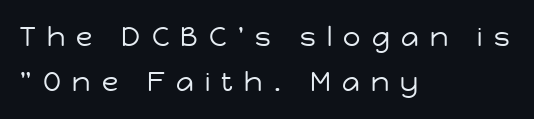
The image shows 27 px text type, upright; set left-aligned, normal line spacing (1.67x), unusually wide letter spacing (+0.42 em), not underlined.
